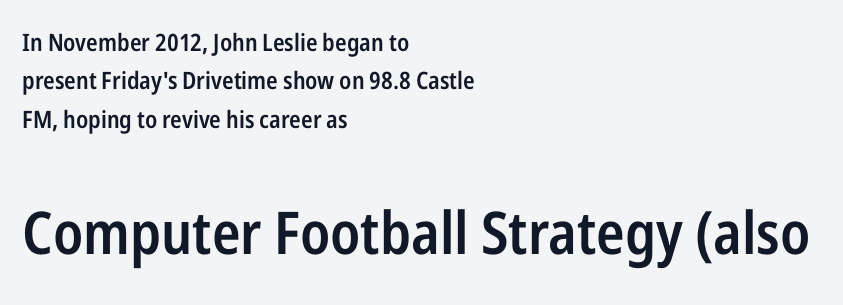
Underline: absent. Character size in the trailing block exceeds that of the leading block. The rag falls on the right side of this text block. These words are printed semibold, heavier than regular yet not bold. Character widths vary here, with narrow letters taking less room than wide ones.
